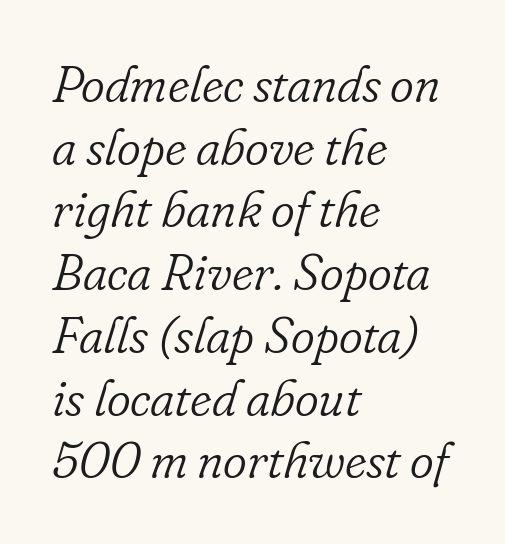
The whole block is typeset with a tilt. These lines keep a tight, regular rhythm from letter to letter. Quick note: underline off. All the whitespace from short lines collects on the right.
